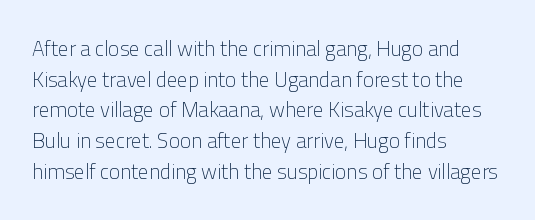
The image shows 21 px text type, upright; set left-aligned, normal line spacing (1.46x), normal letter spacing, not underlined.
